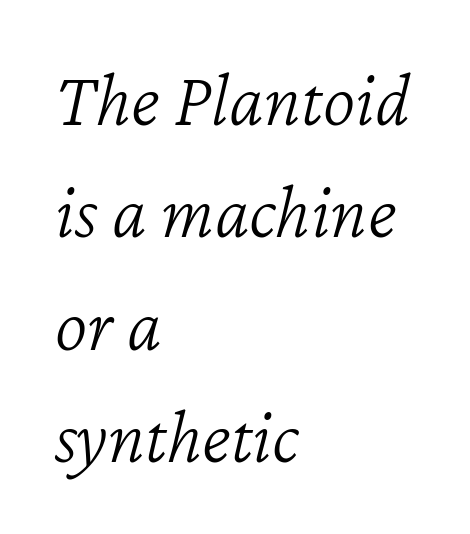
{"italic": "yes", "lean": "right", "slant_degrees": 12, "bold": "no", "weight": "light", "width": "normal", "stroke_contrast": "low", "x_height": "medium", "monospaced": "no", "underline": "no", "align": "left", "line_spacing": "normal", "line_spacing_ratio": 1.44, "letter_spacing": "normal", "letter_spacing_em": 0.0, "glyph_px": 78}
